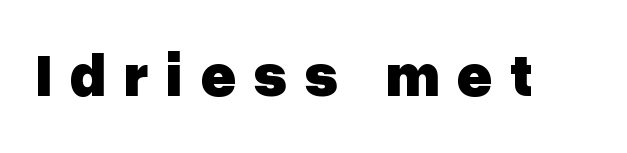
Letters rest on an invisible, unmarked baseline. Grotesque or geometric, the face here clearly has no serifs. How heavy is the stroke? Heavy — this is a bold. Compared with typical body copy, the letter spacing here is much looser. If you drew a line through each stem, it would be perfectly vertical.
